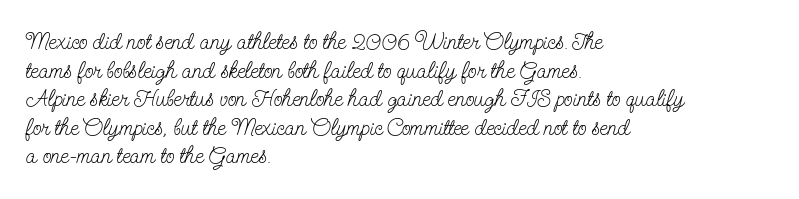
Beneath every word, the page is bare. On a weight scale, this lands at 450 or below. Look at the tracking — it's just the regular setting, nothing added. The typesetter chose a ragged-right arrangement here.
